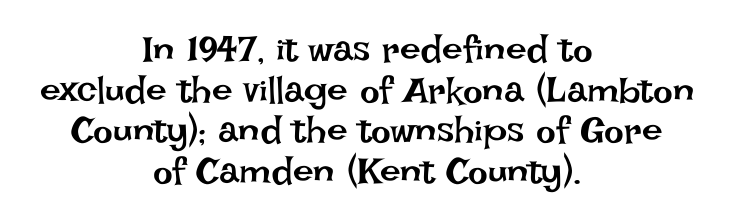
Spacing between characters is what you'd get straight out of the box. This is not heavy type; no bold has been used. The rendering uses natural spacing where letterforms have individual widths. Beneath every word, the page is bare. If you drew a line through each stem, it would be perfectly vertical.
